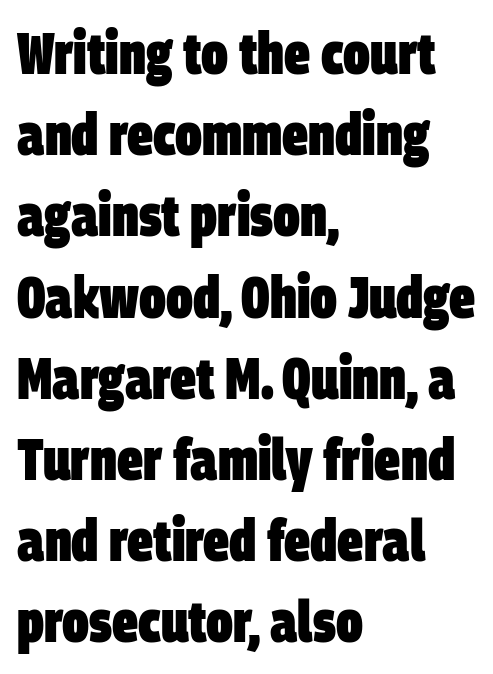
The image shows 58 px heavy, condensed sans-serif type; set left-aligned, normal line spacing (1.4x), normal letter spacing, not underlined; low stroke contrast and a large x-height.
